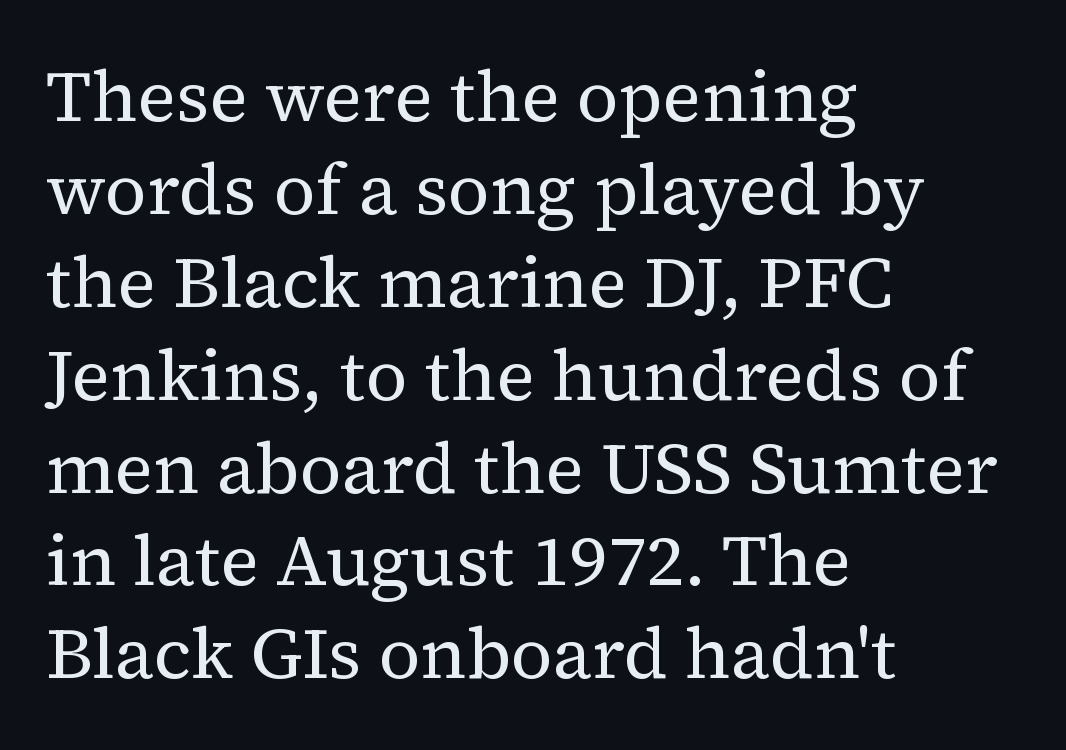
Q: Is the text bold? A: No.
Q: Is the text italic (slanted)? A: No, it is upright.
Q: Is the typeface a serif or a sans-serif typeface? A: Serif.
Q: Is the text underlined? A: No.
Q: How is the paragraph aligned? A: Left-aligned.
Q: Is the spacing between letters normal or unusually wide? A: Normal.
Q: Is the spacing between lines tight, normal or loose? A: Normal.
Q: Width (condensed, normal, or wide)? A: Normal.
Q: Stroke contrast? A: Medium.
Q: x-height? A: Medium.
Q: Monospaced? A: No.
